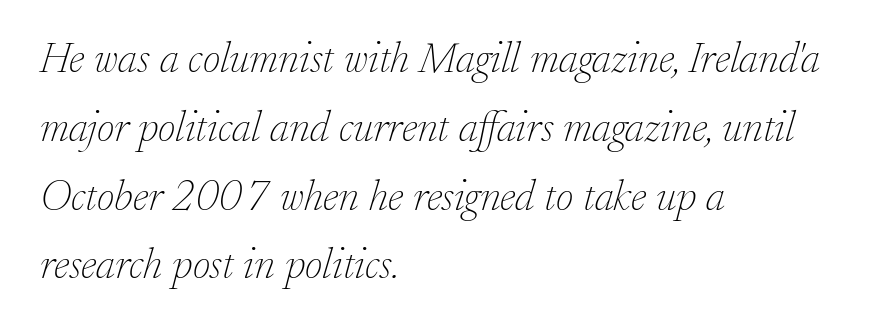
Q: Is the text bold? A: No.
Q: Is the text italic (slanted)? A: Yes, it leans right by about 17 degrees.
Q: Is the typeface a serif or a sans-serif typeface? A: Serif.
Q: Is the text underlined? A: No.
Q: How is the paragraph aligned? A: Left-aligned.
Q: Is the spacing between letters normal or unusually wide? A: Normal.
Q: Is the spacing between lines tight, normal or loose? A: Normal.
Q: Width (condensed, normal, or wide)? A: Normal.
Q: Stroke contrast? A: Low.
Q: x-height? A: Small.
Q: Monospaced? A: No.
